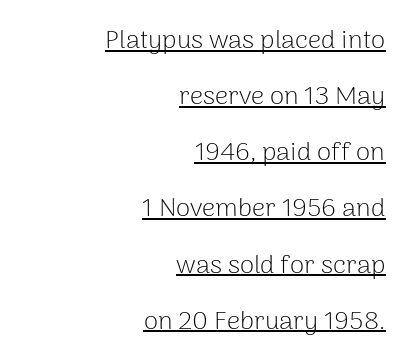
The lettering is marked with a stroke running underneath it. You can tell it's not italic because the verticals are truly vertical. Vertical stems look standard width or narrower in stroke. A student would call this right alignment; a typographer would say flush right, rag left.
